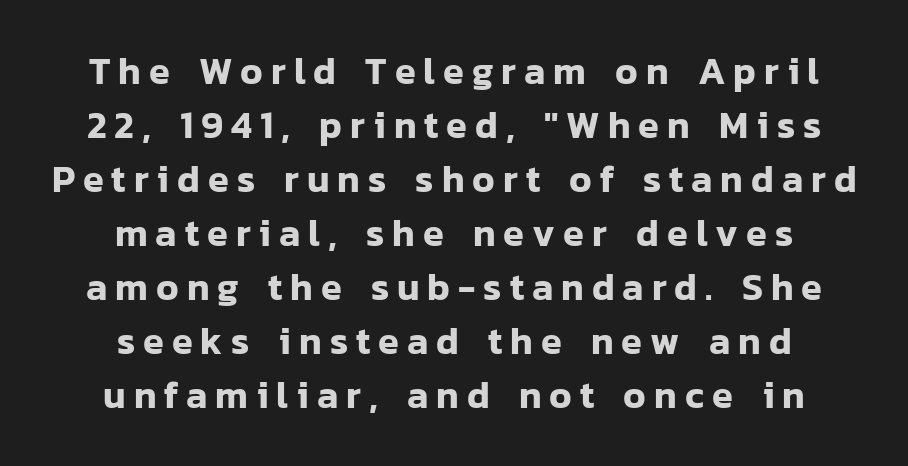
{"serif": "no", "italic": "no", "width": "normal", "stroke_contrast": "low", "x_height": "medium", "monospaced": "no", "underline": "no", "align": "center", "line_spacing": "normal", "line_spacing_ratio": 1.42, "letter_spacing": "wide", "letter_spacing_em": 0.21, "glyph_px": 38}
